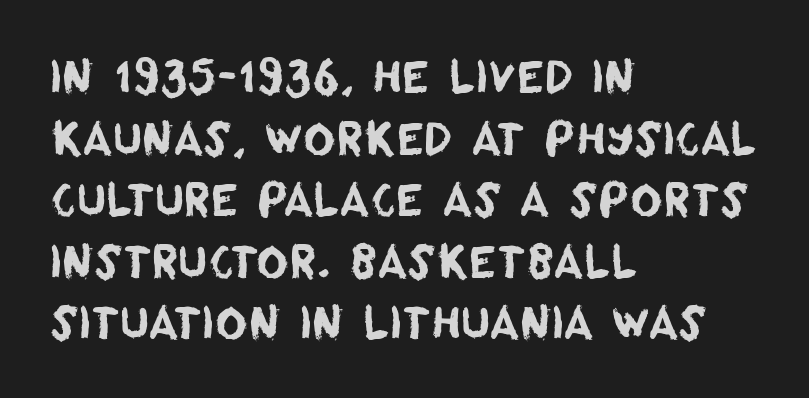
The image shows 44 px sans-serif type; set left-aligned, normal line spacing (1.4x), normal letter spacing, not underlined; low stroke contrast and a large x-height.
